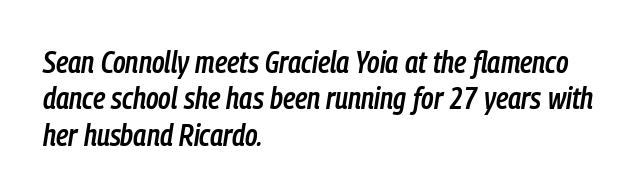
The image shows 30 px semibold, condensed type, italic (leaning right); set left-aligned, line spacing 1.21x, normal letter spacing, not underlined; low stroke contrast and a medium x-height.
